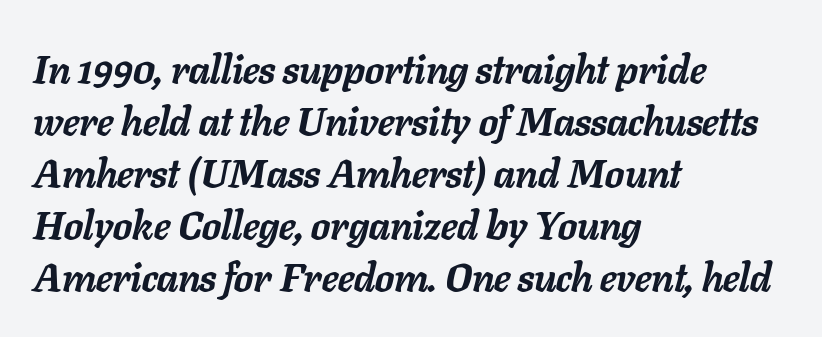
The font is running at its bold setting. The space between consecutive lines is moderate. Glance below the letters and you will spot only blank space. All the whitespace from short lines collects on the right. The text carries the slant typical of an italic or oblique font.
